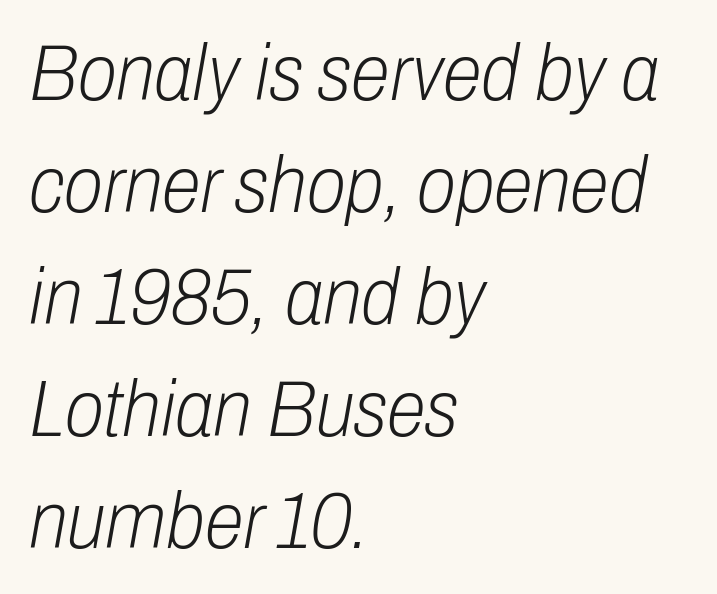
The leading is moderate, giving the passage an even texture. This sample is left-justified, so line endings fall wherever the words run out. Rule under the text: the space is simply empty. Each word holds together tightly as a unit, with standard inter-letter gaps. This sample uses an oblique cut, with every glyph tilted off the vertical.
